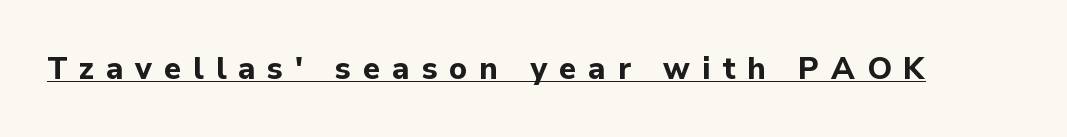
The image shows 31 px bold sans-serif type, upright; set unusually wide letter spacing (+0.38 em), underlined; low stroke contrast and a medium x-height.
